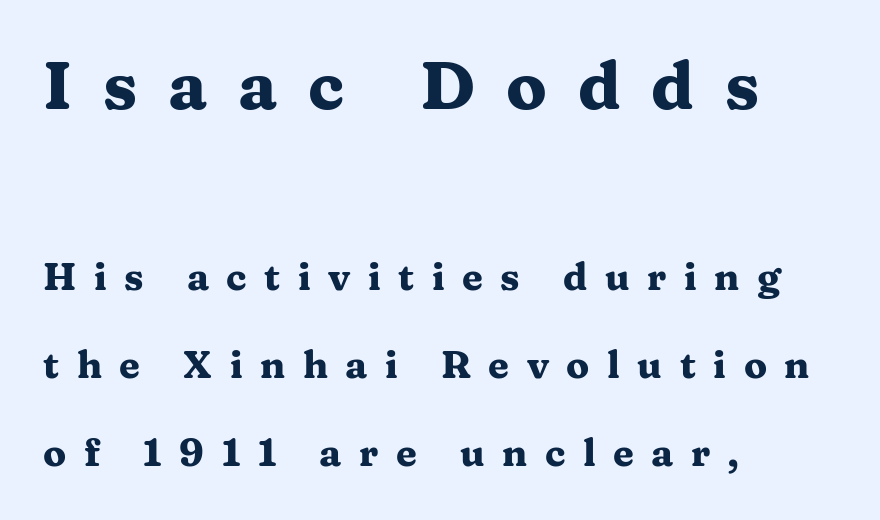
The rendering shrinks the type as you move from the upper chunk to the lower. Strokes here are thick enough to call this a true bold. Font category for this specimen: serif. The baseline area is clear. The passage shown has open, widely tracked lettering throughout.
